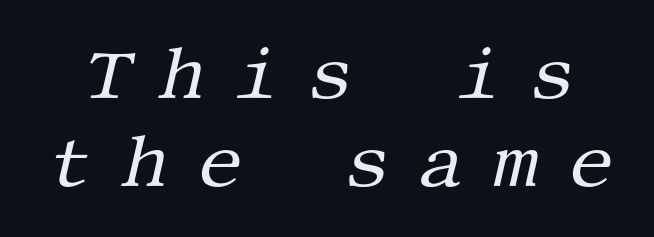
{"serif": "yes", "italic": "yes", "lean": "right", "slant_degrees": 13, "bold": "no", "weight": "regular", "width": "normal", "stroke_contrast": "medium", "x_height": "large", "underline": "no", "line_spacing_ratio": 1.22, "letter_spacing": "wide", "letter_spacing_em": 0.39, "glyph_px": 72}
